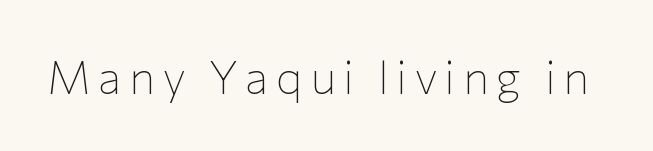
Q: Is the text bold? A: No.
Q: Is the text italic (slanted)? A: No, it is upright.
Q: Is the typeface a serif or a sans-serif typeface? A: Sans-serif.
Q: Is the text underlined? A: No.
Q: Width (condensed, normal, or wide)? A: Normal.
Q: Stroke contrast? A: Low.
Q: x-height? A: Medium.
Q: Monospaced? A: No.
